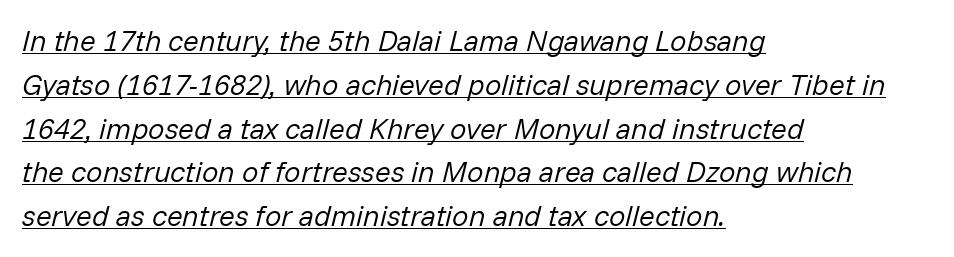
{"italic": "yes", "lean": "right", "slant_degrees": 14, "bold": "no", "weight": "regular", "width": "normal", "stroke_contrast": "low", "x_height": "medium", "monospaced": "no", "underline": "yes", "align": "left", "line_spacing": "normal", "line_spacing_ratio": 1.51, "letter_spacing": "normal", "letter_spacing_em": 0.0, "glyph_px": 29}
